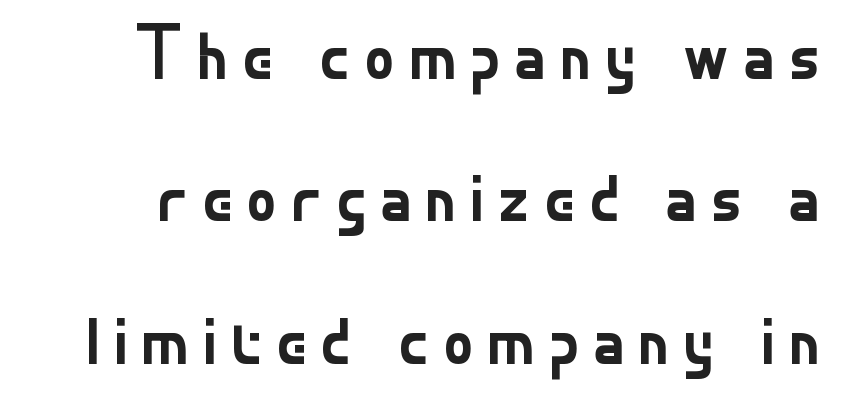
Q: Is the text bold? A: No.
Q: Is the text italic (slanted)? A: No, it is upright.
Q: Is the typeface a serif or a sans-serif typeface? A: Sans-serif.
Q: Is the text underlined? A: No.
Q: Width (condensed, normal, or wide)? A: Normal.
Q: Stroke contrast? A: Low.
Q: x-height? A: Small.
Q: Monospaced? A: No.
